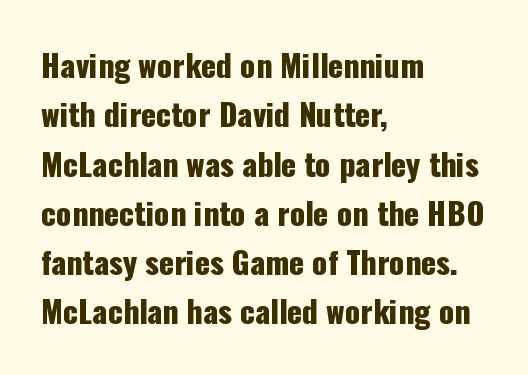
Short note: letters normally spaced. The space between consecutive lines is moderate. A typesetter would call this proportional, since set widths differ per character. Each row of text sits above clean, open space.
